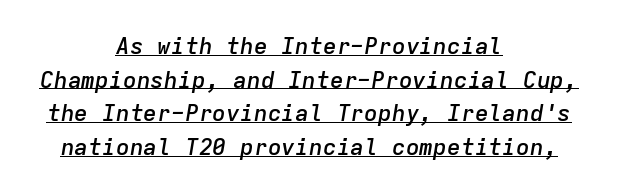
The image shows 23 px text type, italic (leaning right); set centered, normal line spacing (1.46x), normal letter spacing, underlined.
